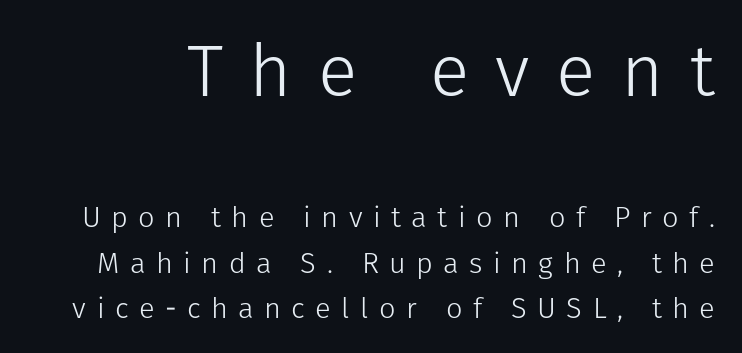
The image shows 73 px light sans-serif type, upright; set normal line spacing (1.56x), unusually wide letter spacing (+0.36 em), not underlined; the first (top) block is 2.52x larger; low stroke contrast and a medium x-height.
